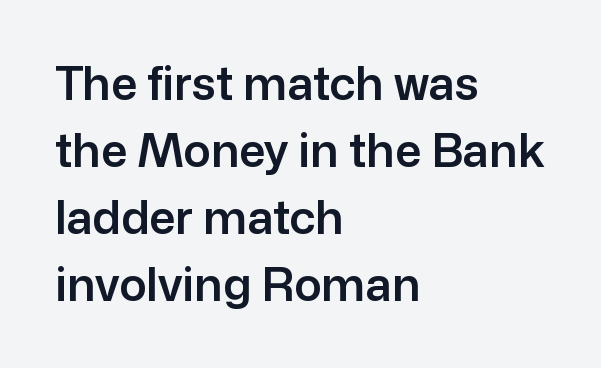
The image shows 46 px sans-serif type, upright; set left-aligned, normal line spacing (1.46x), normal letter spacing, not underlined; low stroke contrast and a medium x-height.
